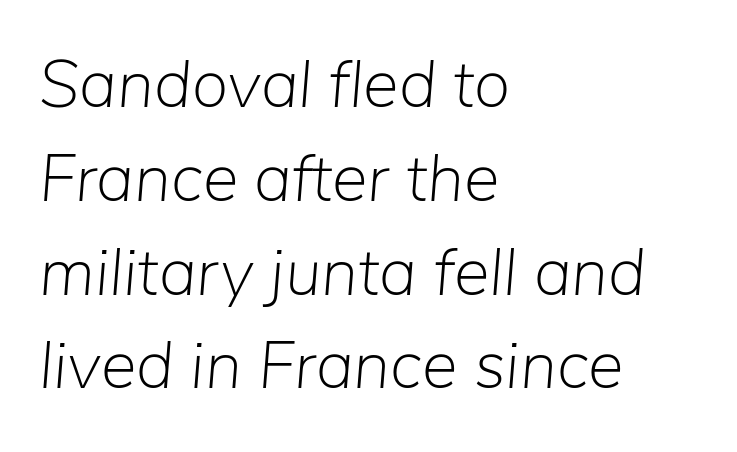
Q: Is the text bold? A: No.
Q: Is the text italic (slanted)? A: Yes, it leans right by about 5 degrees.
Q: Is the text underlined? A: No.
Q: How is the paragraph aligned? A: Left-aligned.
Q: Is the spacing between letters normal or unusually wide? A: Normal.
Q: Is the spacing between lines tight, normal or loose? A: Normal.
Q: Width (condensed, normal, or wide)? A: Normal.
Q: Stroke contrast? A: Low.
Q: x-height? A: Medium.
Q: Monospaced? A: No.
